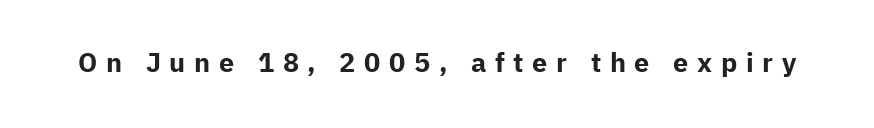
The image shows 27 px bold type, upright; set unusually wide letter spacing (+0.32 em), not underlined.
